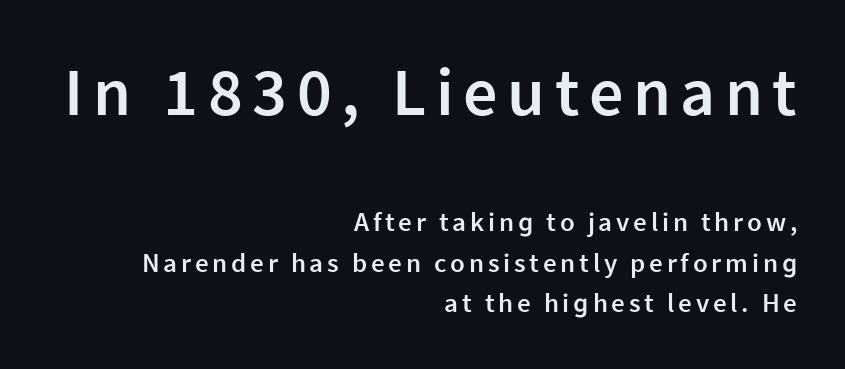
The image shows 68 px semibold sans-serif type, upright; set right-aligned, normal line spacing (1.5x), not underlined; the first (top) block is 2.52x larger; low stroke contrast and a medium x-height.
